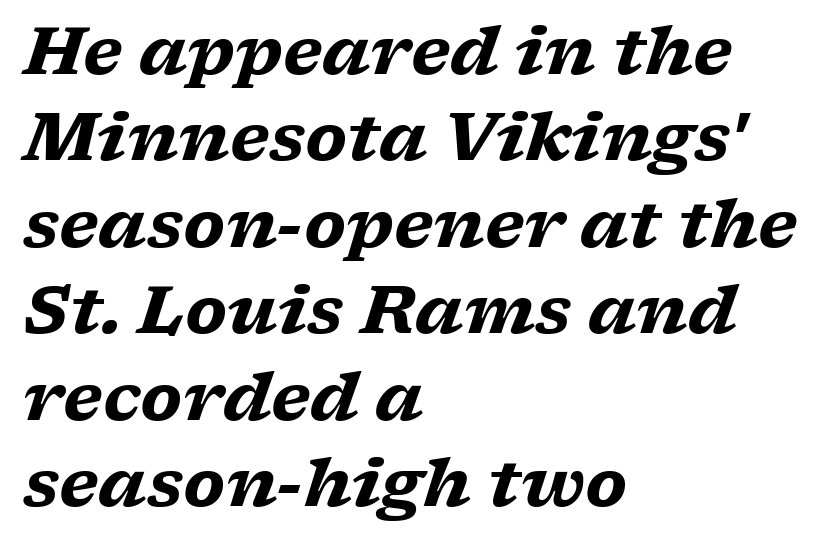
The image shows 66 px heavy, wide serif type, italic (leaning right); set left-aligned, normal line spacing (1.31x), normal letter spacing, not underlined; low stroke contrast and a medium x-height.
